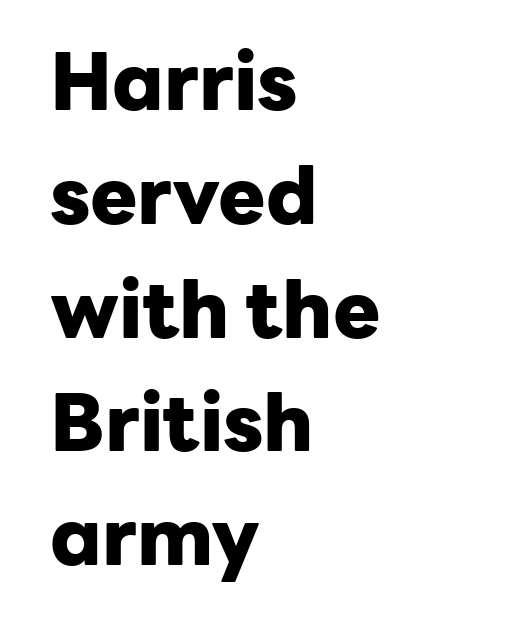
The image shows 79 px heavy sans-serif type, upright; set left-aligned, normal line spacing (1.44x), normal letter spacing, not underlined; low stroke contrast and a medium x-height.
